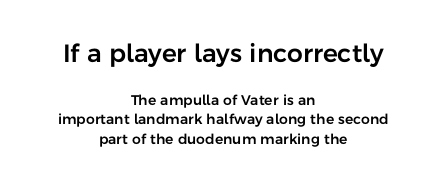
The image shows 25 px text type, upright; set centered, normal line spacing (1.37x), normal letter spacing, not underlined; the first (top) block is 1.79x larger.
